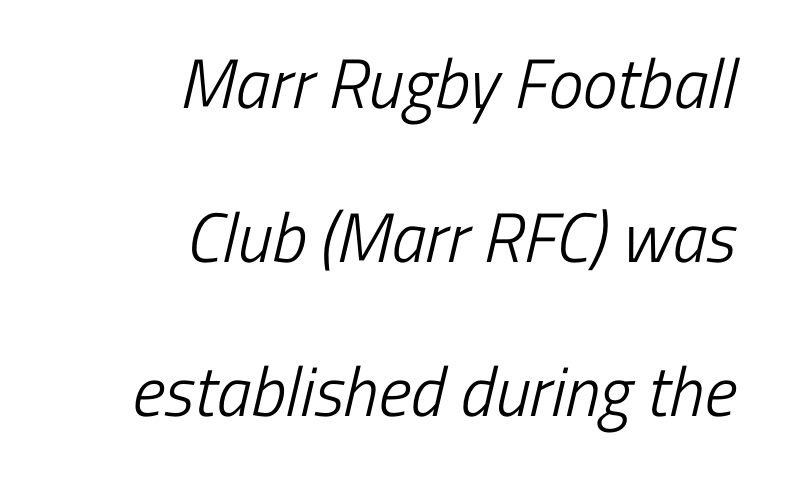
Q: Is the text bold? A: No.
Q: Is the typeface a serif or a sans-serif typeface? A: Sans-serif.
Q: Is the text underlined? A: No.
Q: How is the paragraph aligned? A: Right-aligned.
Q: Is the spacing between letters normal or unusually wide? A: Normal.
Q: Is the spacing between lines tight, normal or loose? A: Loose.
Q: Width (condensed, normal, or wide)? A: Condensed.
Q: Stroke contrast? A: Low.
Q: x-height? A: Medium.
Q: Monospaced? A: No.
